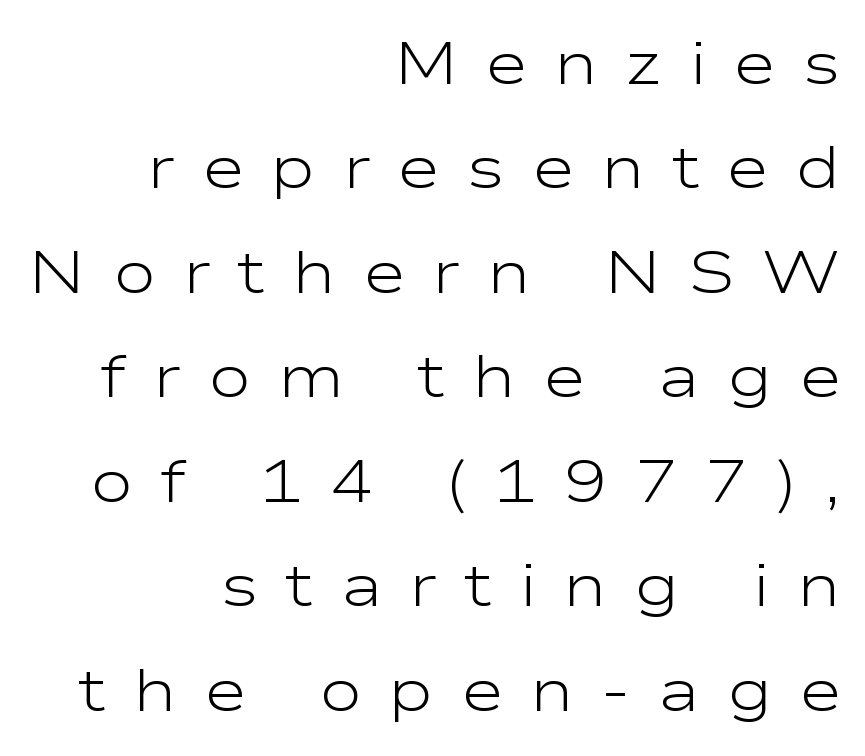
Q: Is the text bold? A: No.
Q: Is the text italic (slanted)? A: No, it is upright.
Q: Is the typeface a serif or a sans-serif typeface? A: Sans-serif.
Q: Is the text underlined? A: No.
Q: How is the paragraph aligned? A: Right-aligned.
Q: Is the spacing between letters normal or unusually wide? A: Unusually wide.
Q: Width (condensed, normal, or wide)? A: Wide.
Q: Stroke contrast? A: Low.
Q: x-height? A: Medium.
Q: Monospaced? A: No.
